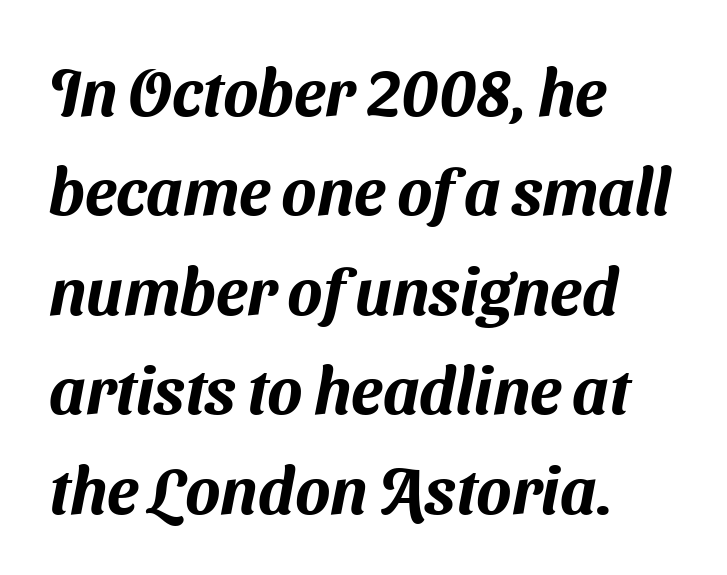
The leading is moderate, giving the passage an even texture. This sample has the flowing, uneven cadence of proportional lettering. The type family on display is of the sans-serif kind. Descenders hang freely into open space. In CSS terms this would be text-align: left.
